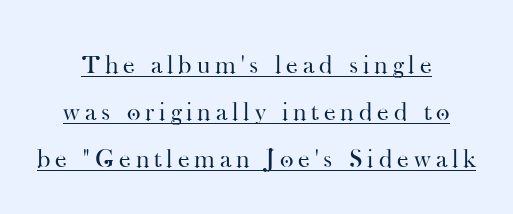
{"italic": "no", "bold": "no", "underline": "yes", "align": "center", "line_spacing_ratio": 1.8, "glyph_px": 26}
